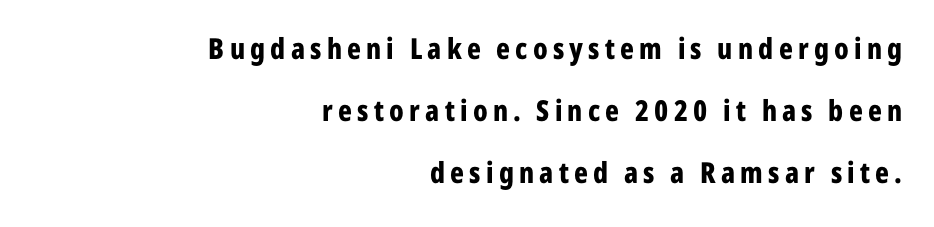
Q: Is the text bold? A: Yes.
Q: Is the text italic (slanted)? A: No, it is upright.
Q: Is the typeface a serif or a sans-serif typeface? A: Sans-serif.
Q: Is the text underlined? A: No.
Q: How is the paragraph aligned? A: Right-aligned.
Q: Is the spacing between lines tight, normal or loose? A: Loose.
Q: Width (condensed, normal, or wide)? A: Condensed.
Q: Stroke contrast? A: Low.
Q: x-height? A: Medium.
Q: Monospaced? A: No.
